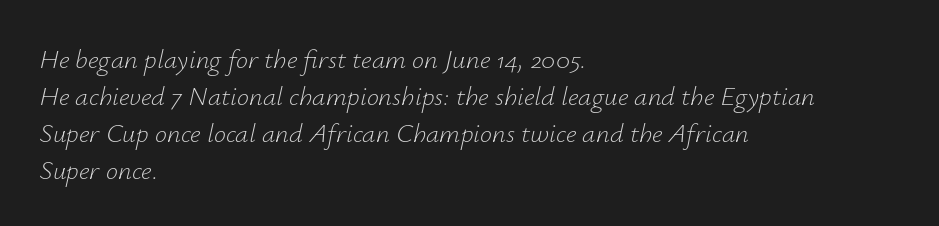
The image shows 27 px text type, italic (leaning right); set left-aligned, normal line spacing (1.37x), normal letter spacing, not underlined.
